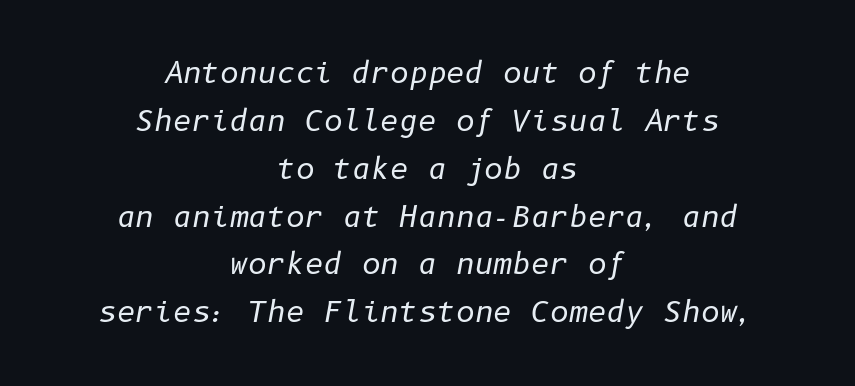
Posture: slanted. The rendering keeps characters at their native spacing. No chunkiness to these letters — they're not bold. A bare baseline throughout the passage.
